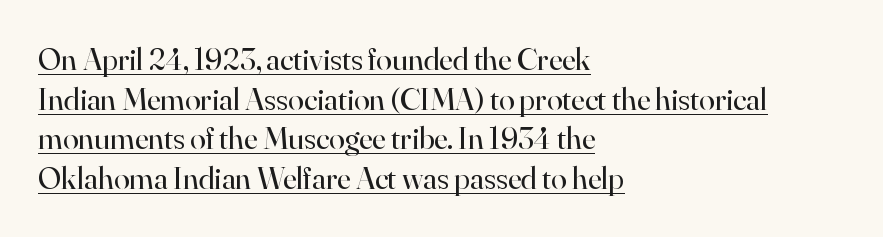
The typesetter chose a ragged-right arrangement here. Bold? No — there's no thickening of the strokes. Classification — serif. Note the varied advance widths — an 'i' is clearly narrower than an 'm'.
